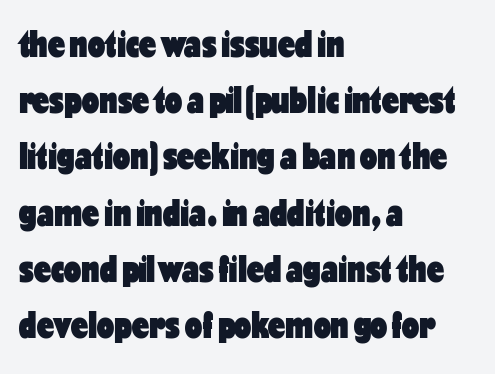
The image shows 38 px heavy, condensed sans-serif type, upright; set left-aligned, normal line spacing (1.48x), normal letter spacing, not underlined; low stroke contrast and a medium x-height.
